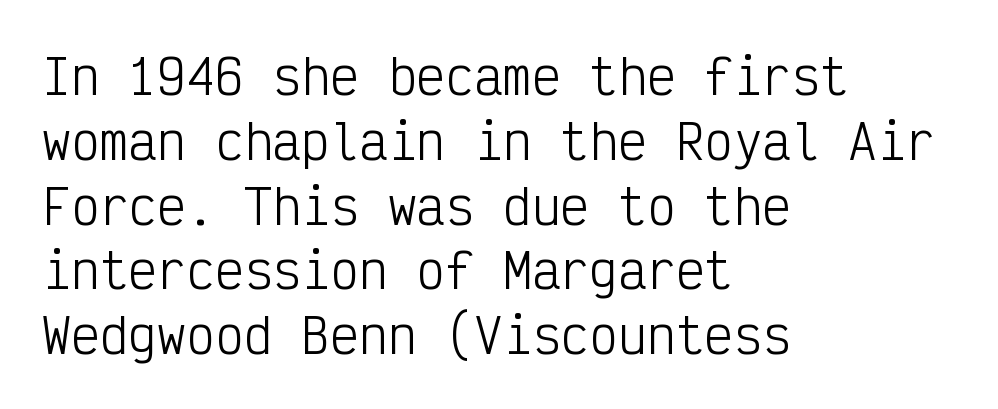
The image shows 48 px light, condensed sans-serif type, upright, monospaced; set left-aligned, normal line spacing (1.35x), normal letter spacing, not underlined; low stroke contrast and a medium x-height.
